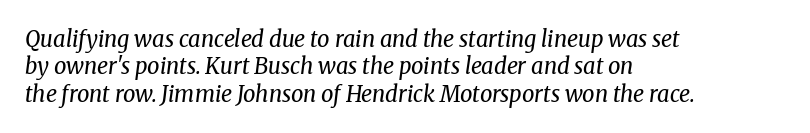
Has an underline been added? It has not. All the whitespace from short lines collects on the right. Each word holds together tightly as a unit, with standard inter-letter gaps. These lines were composed using italics.
